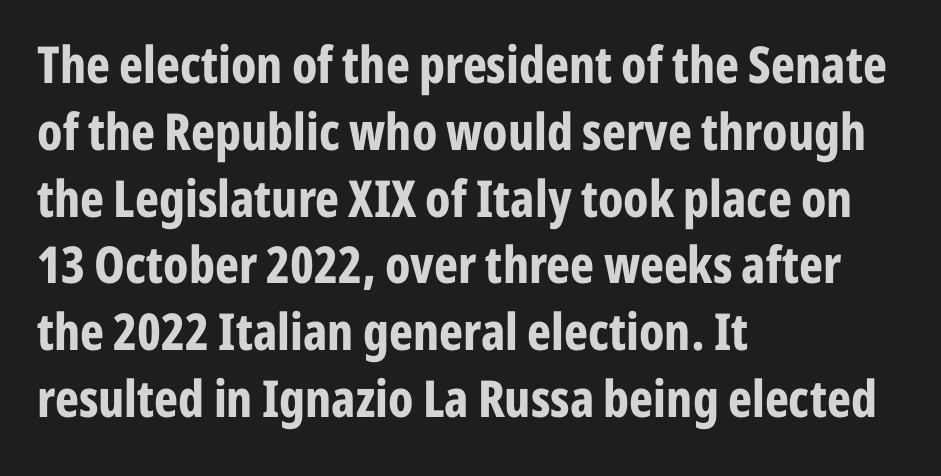
Q: Is the text bold? A: Yes.
Q: Is the text italic (slanted)? A: No, it is upright.
Q: Is the typeface a serif or a sans-serif typeface? A: Sans-serif.
Q: Is the text underlined? A: No.
Q: How is the paragraph aligned? A: Left-aligned.
Q: Is the spacing between letters normal or unusually wide? A: Normal.
Q: Is the spacing between lines tight, normal or loose? A: Normal.
Q: Width (condensed, normal, or wide)? A: Condensed.
Q: Stroke contrast? A: Low.
Q: x-height? A: Medium.
Q: Monospaced? A: No.
